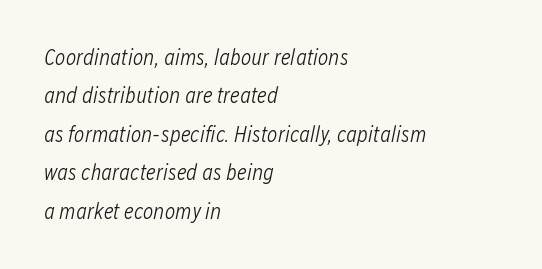
The area under the type is left untouched. Glyph-to-glyph distance matches everyday printed text. Notice how the passage keeps a crisp vertical edge on the left only. The rendering applies a slant to the glyphs.
